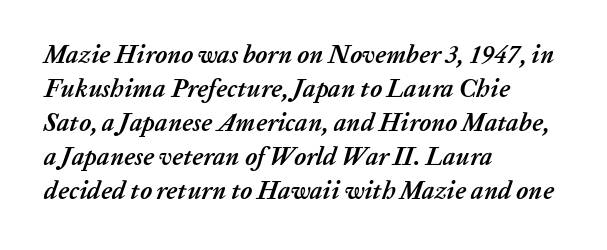
Q: Is the text bold? A: Yes.
Q: Is the text italic (slanted)? A: Yes, it leans right by about 20 degrees.
Q: Is the text underlined? A: No.
Q: How is the paragraph aligned? A: Left-aligned.
Q: Is the spacing between letters normal or unusually wide? A: Normal.
Q: Is the spacing between lines tight, normal or loose? A: Normal.
